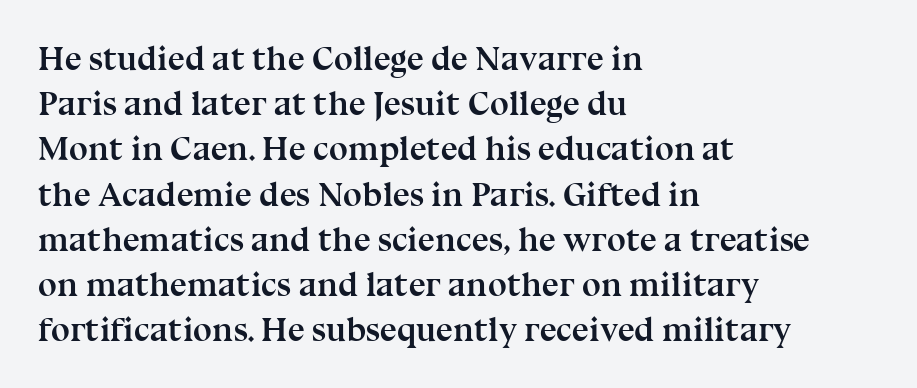
Q: Is the text bold? A: Yes.
Q: Is the text italic (slanted)? A: No, it is upright.
Q: Is the typeface a serif or a sans-serif typeface? A: Serif.
Q: Is the text underlined? A: No.
Q: How is the paragraph aligned? A: Left-aligned.
Q: Is the spacing between letters normal or unusually wide? A: Normal.
Q: Is the spacing between lines tight, normal or loose? A: Normal.
Q: Width (condensed, normal, or wide)? A: Normal.
Q: Stroke contrast? A: Medium.
Q: x-height? A: Medium.
Q: Monospaced? A: No.
